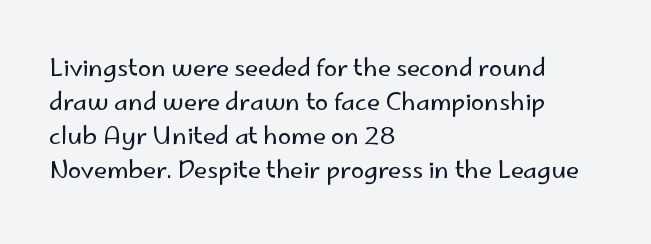
The image shows 24 px text type, upright; set left-aligned, normal line spacing (1.42x), normal letter spacing, not underlined.
